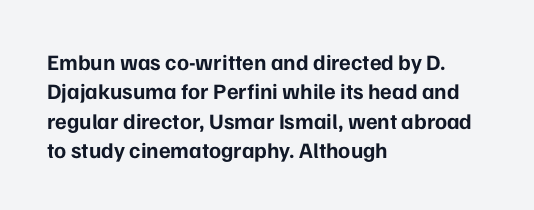
The image shows 22 px bold type, upright; set left-aligned, normal line spacing (1.33x), normal letter spacing, not underlined.
